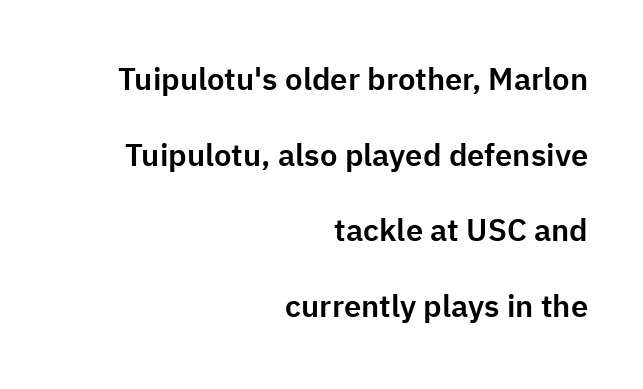
The image shows 31 px sans-serif type, upright; set right-aligned, loose line spacing (2.44x), normal letter spacing, not underlined; low stroke contrast and a medium x-height.
